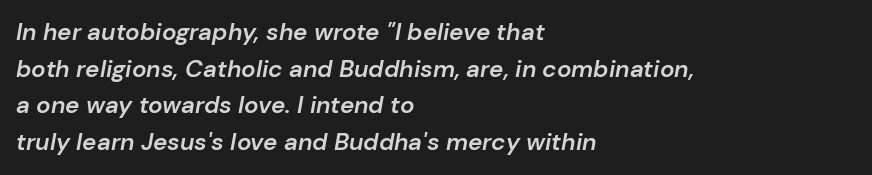
Q: Is the text bold? A: Semi-bold.
Q: Is the text italic (slanted)? A: Yes, it leans right by about 10 degrees.
Q: Is the text underlined? A: No.
Q: How is the paragraph aligned? A: Left-aligned.
Q: Is the spacing between letters normal or unusually wide? A: Normal.
Q: Is the spacing between lines tight, normal or loose? A: Normal.
